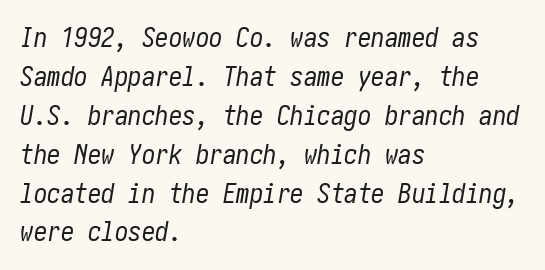
Q: Is the text bold? A: No.
Q: Is the text italic (slanted)? A: Yes, it leans right by about 10 degrees.
Q: Is the text underlined? A: No.
Q: How is the paragraph aligned? A: Left-aligned.
Q: Is the spacing between letters normal or unusually wide? A: Normal.
Q: Is the spacing between lines tight, normal or loose? A: Normal.
